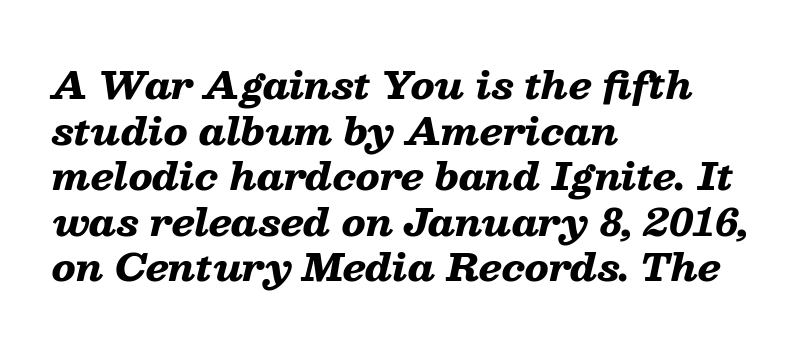
Q: Is the text bold? A: Yes.
Q: Is the text italic (slanted)? A: Yes, it leans right by about 13 degrees.
Q: Is the text underlined? A: No.
Q: How is the paragraph aligned? A: Left-aligned.
Q: Is the spacing between letters normal or unusually wide? A: Normal.
Q: Width (condensed, normal, or wide)? A: Wide.
Q: Stroke contrast? A: Low.
Q: x-height? A: Medium.
Q: Monospaced? A: No.
